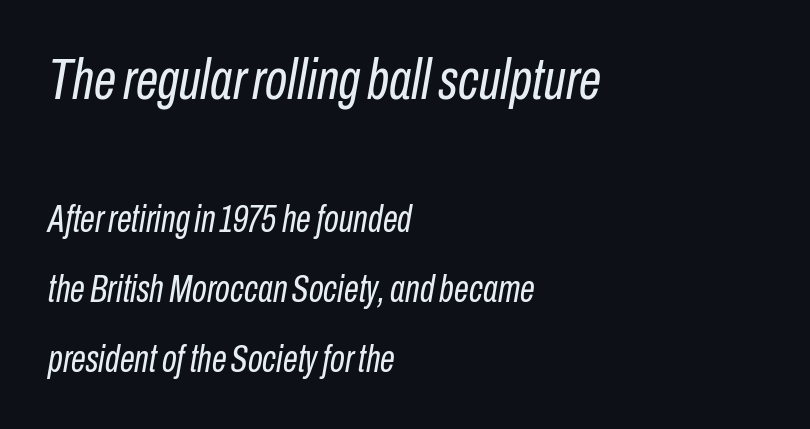
Q: Is the text bold? A: No.
Q: Is the text italic (slanted)? A: Yes, it leans right by about 10 degrees.
Q: Is the text underlined? A: No.
Q: How is the paragraph aligned? A: Left-aligned.
Q: Is the spacing between letters normal or unusually wide? A: Normal.
Q: Which block of text is set in a larger size, the first (top) or the second (bottom)? A: The first (top) one.
Q: Width (condensed, normal, or wide)? A: Condensed.
Q: Stroke contrast? A: Low.
Q: x-height? A: Medium.
Q: Monospaced? A: No.
